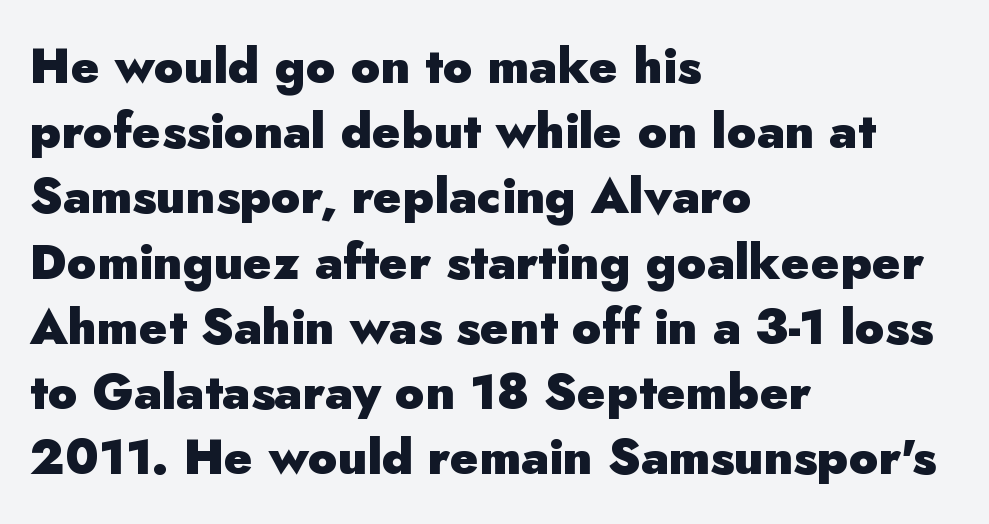
In terms of leading, this rendering sits right in the middle. Set as a true bold cut, around the 700 mark. Examine the stroke ends and you'll find no serifs. Looks like regular typesetting: each glyph gets only the width it needs.
